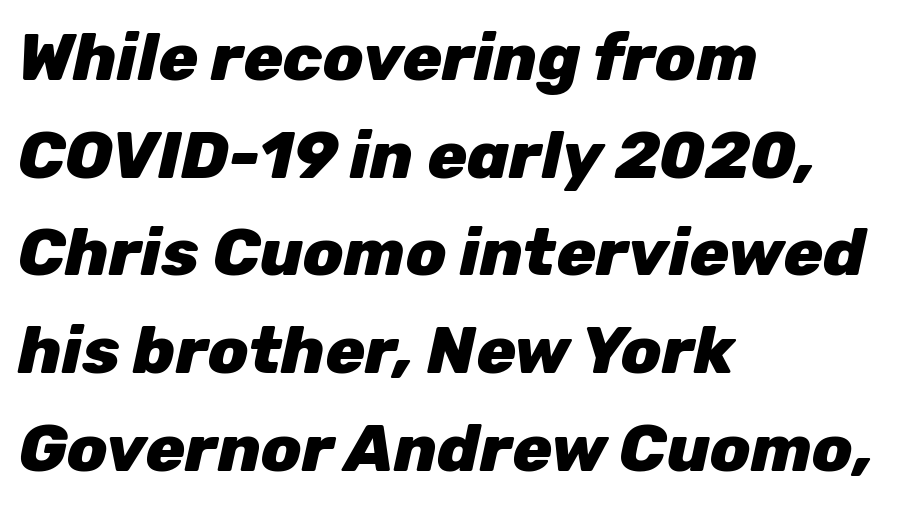
{"italic": "yes", "lean": "right", "slant_degrees": 12, "bold": "yes", "weight": "heavy", "width": "normal", "stroke_contrast": "low", "x_height": "medium", "monospaced": "no", "underline": "no", "align": "left", "line_spacing": "normal", "line_spacing_ratio": 1.48, "letter_spacing": "normal", "letter_spacing_em": 0.0, "glyph_px": 66}
